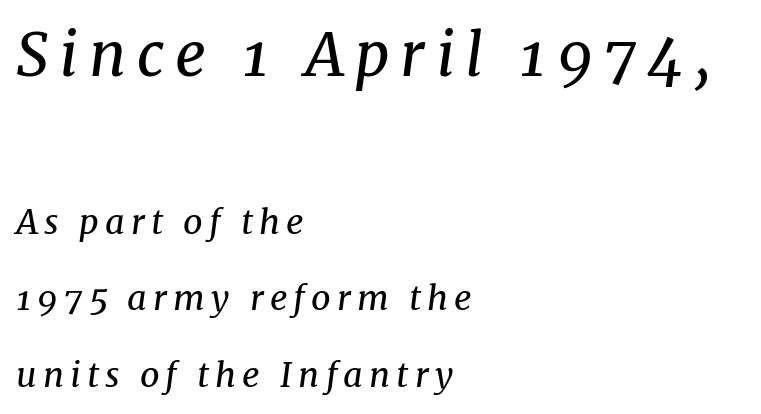
Q: Is the text bold? A: No.
Q: Is the text italic (slanted)? A: Yes, it leans right by about 8 degrees.
Q: Is the typeface a serif or a sans-serif typeface? A: Serif.
Q: Is the text underlined? A: No.
Q: How is the paragraph aligned? A: Left-aligned.
Q: Is the spacing between lines tight, normal or loose? A: Loose.
Q: Which block of text is set in a larger size, the first (top) or the second (bottom)? A: The first (top) one.
Q: Width (condensed, normal, or wide)? A: Normal.
Q: Stroke contrast? A: Medium.
Q: x-height? A: Medium.
Q: Monospaced? A: No.
